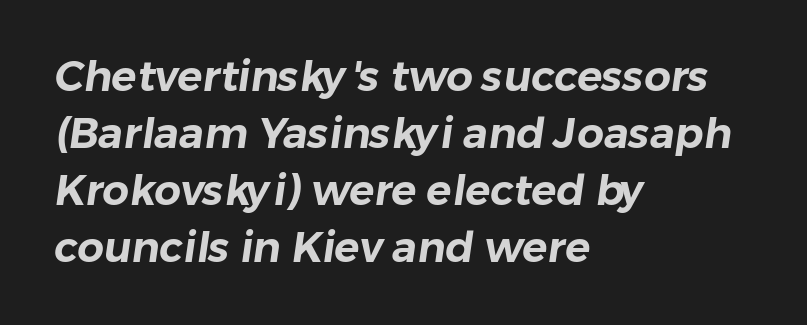
The image shows 42 px sans-serif type; set left-aligned, normal line spacing (1.36x), normal letter spacing, not underlined; low stroke contrast and a medium x-height.
